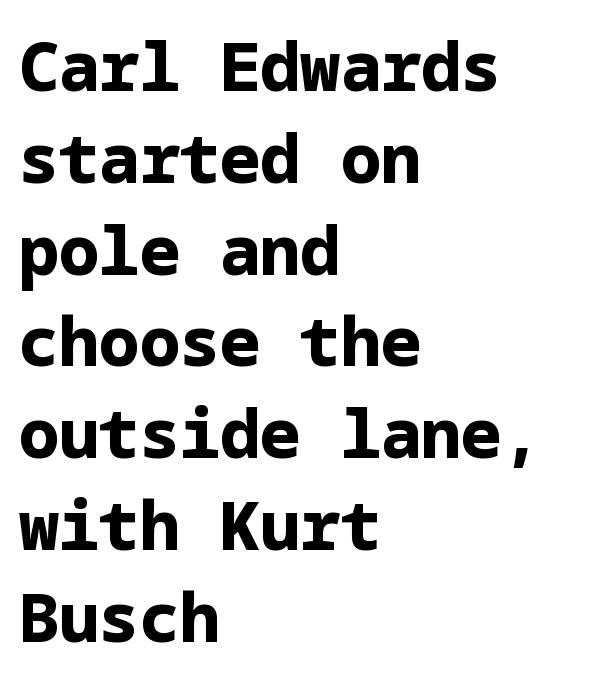
Q: Is the text bold? A: Yes.
Q: Is the text italic (slanted)? A: No, it is upright.
Q: Is the typeface a serif or a sans-serif typeface? A: Sans-serif.
Q: Is the text underlined? A: No.
Q: How is the paragraph aligned? A: Left-aligned.
Q: Is the spacing between letters normal or unusually wide? A: Normal.
Q: Is the spacing between lines tight, normal or loose? A: Normal.
Q: Width (condensed, normal, or wide)? A: Normal.
Q: Stroke contrast? A: Low.
Q: x-height? A: Medium.
